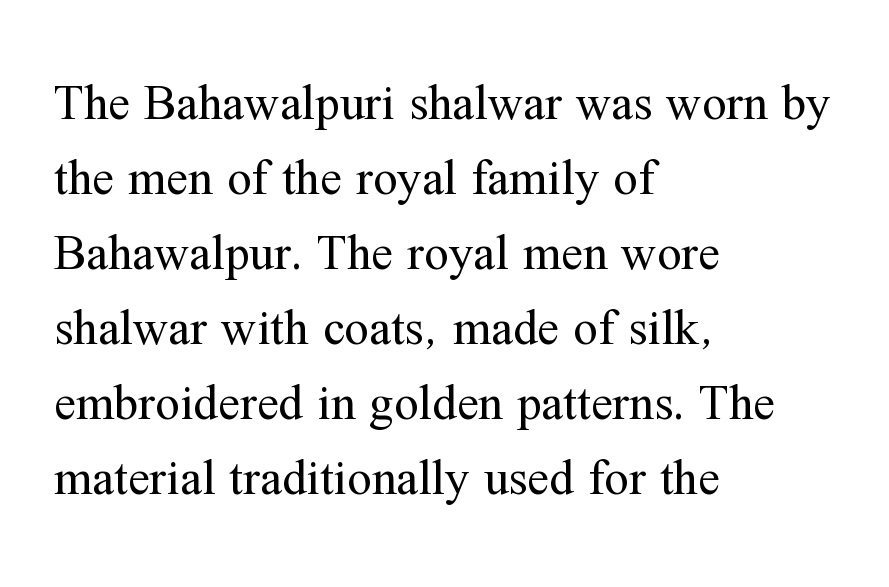
{"serif": "yes", "italic": "no", "bold": "no", "weight": "regular", "width": "normal", "stroke_contrast": "medium", "x_height": "medium", "monospaced": "no", "underline": "no", "align": "left", "line_spacing": "normal", "line_spacing_ratio": 1.53, "letter_spacing": "normal", "letter_spacing_em": 0.0, "glyph_px": 49}
